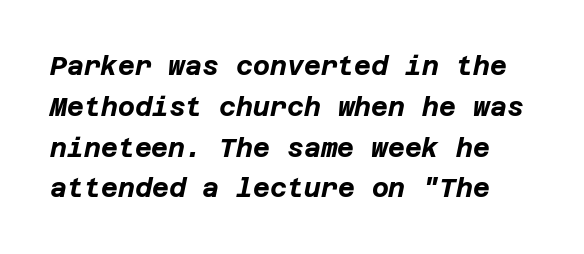
Weight: bold. Characters follow at the spacing the type designer built in. Check the space under the baseline: it is left empty. Each new line begins a customary step beneath the previous one.
